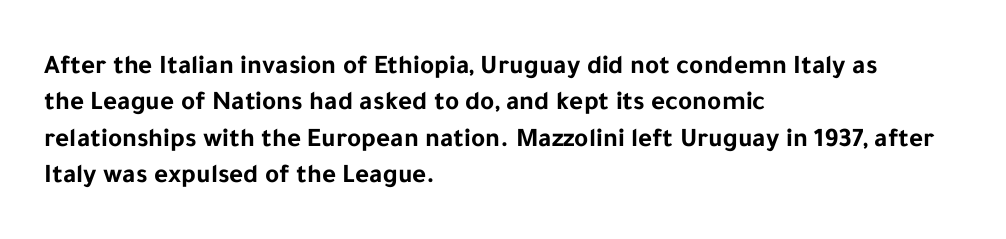
The image shows 27 px bold type, upright; set left-aligned, normal line spacing (1.35x), normal letter spacing, not underlined.
